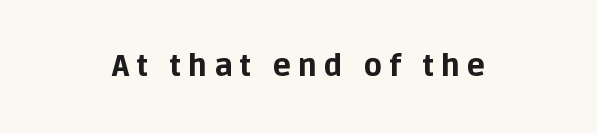
Q: Is the text bold? A: Yes.
Q: Is the text italic (slanted)? A: No, it is upright.
Q: Is the typeface a serif or a sans-serif typeface? A: Sans-serif.
Q: Is the text underlined? A: No.
Q: How is the paragraph aligned? A: Centered.
Q: Is the spacing between letters normal or unusually wide? A: Unusually wide.
Q: Width (condensed, normal, or wide)? A: Normal.
Q: Stroke contrast? A: Low.
Q: x-height? A: Large.
Q: Monospaced? A: No.
